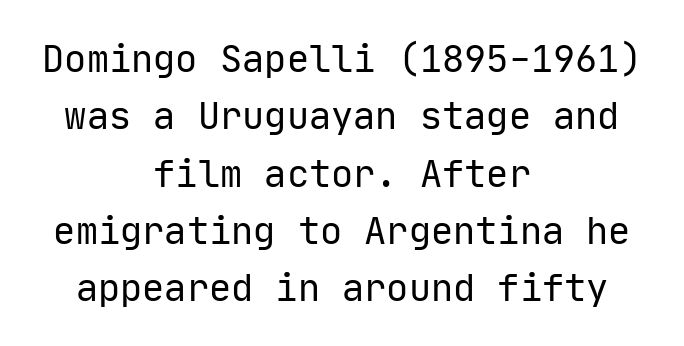
The image shows 37 px regular-weight sans-serif type, upright, monospaced; set centered, normal line spacing (1.55x), normal letter spacing, not underlined; low stroke contrast and a medium x-height.
